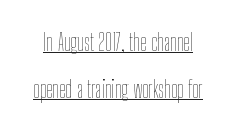
Stems here are at most as thick as an everyday book face. The lettering holds an erect, upright posture throughout. Students, note that the glyphs here touch the page at normal intervals. Leading is clearly above the norm, producing a sparse column.
